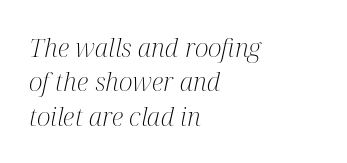
{"italic": "yes", "lean": "right", "slant_degrees": 12, "bold": "no", "underline": "no", "align": "left", "line_spacing": "normal", "line_spacing_ratio": 1.32, "letter_spacing": "normal", "letter_spacing_em": 0.0, "glyph_px": 26}
